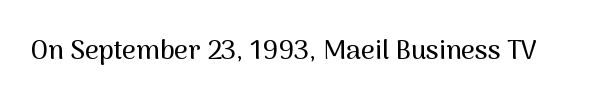
{"italic": "no", "underline": "no", "letter_spacing": "normal", "letter_spacing_em": 0.0, "glyph_px": 27}
